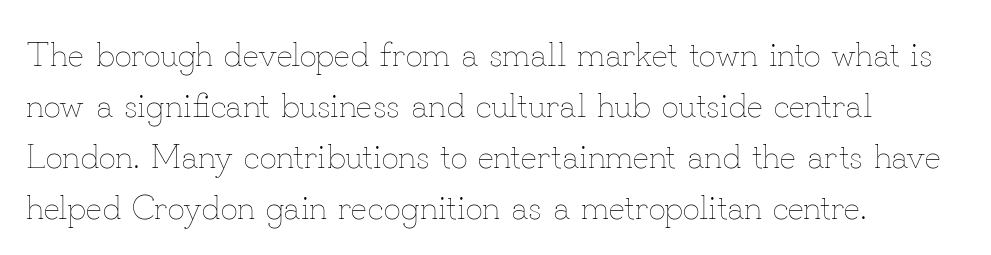
The image shows 34 px thin type, upright; set left-aligned, normal line spacing (1.5x), normal letter spacing, not underlined; low stroke contrast and a small x-height.
